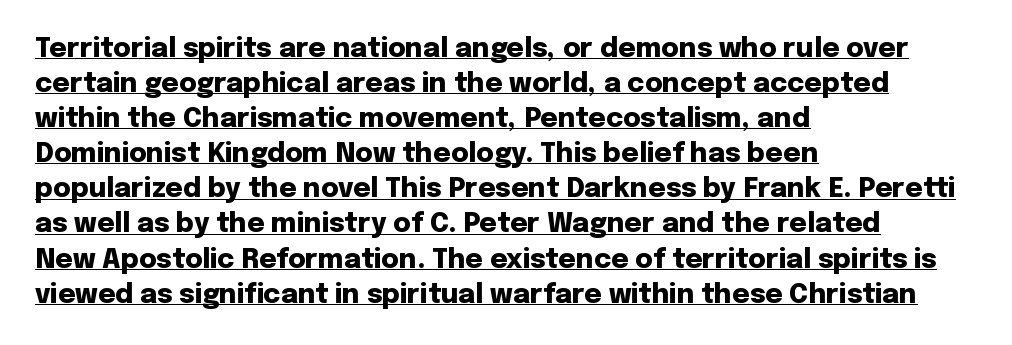
The image shows 27 px bold type, upright; set left-aligned, normal line spacing (1.3x), normal letter spacing, underlined.
